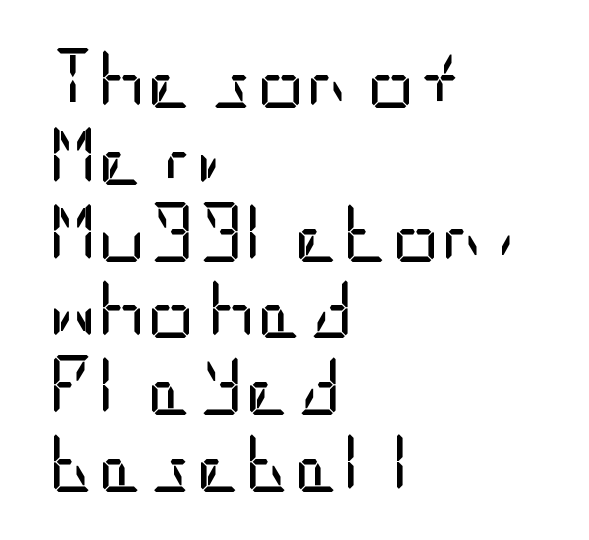
The image shows 60 px regular-weight, condensed sans-serif type, upright; set left-aligned, normal line spacing (1.28x), normal letter spacing, not underlined; low stroke contrast and a large x-height.
